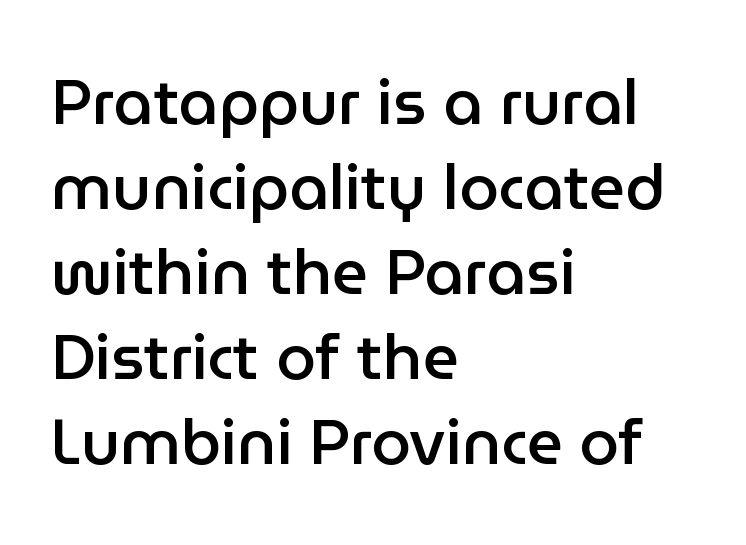
The image shows 63 px semibold sans-serif type, upright; set left-aligned, normal line spacing (1.35x), normal letter spacing, not underlined; low stroke contrast and a medium x-height.
